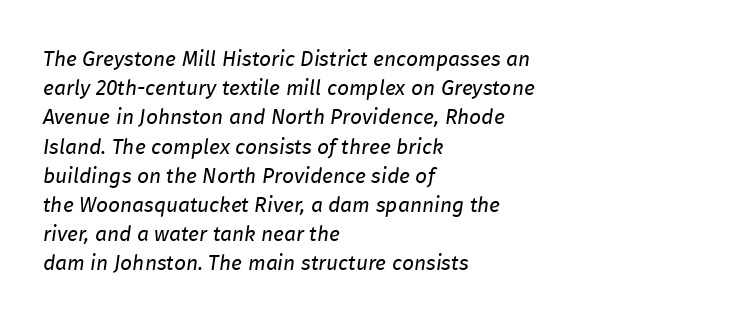
The image shows 21 px text type, italic (leaning right); set left-aligned, normal line spacing (1.39x), normal letter spacing, not underlined.
